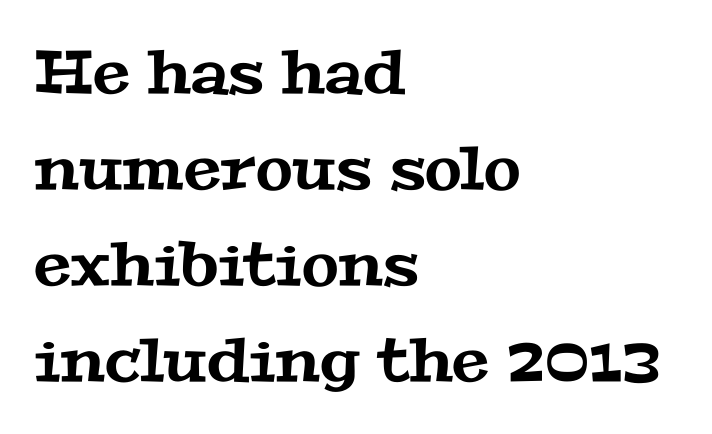
{"serif": "yes", "width": "wide", "stroke_contrast": "medium", "x_height": "medium", "monospaced": "no", "underline": "no", "align": "left", "line_spacing": "normal", "line_spacing_ratio": 1.6, "letter_spacing": "normal", "letter_spacing_em": 0.0, "glyph_px": 60}
